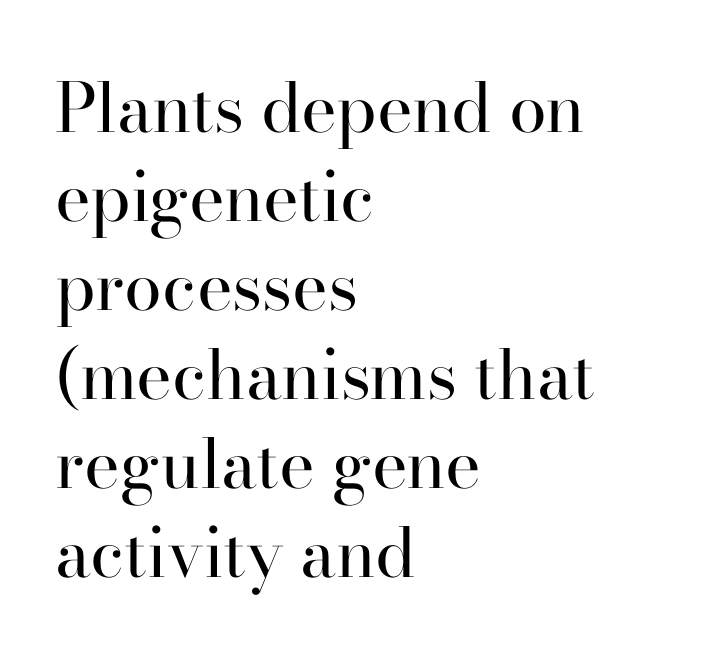
{"serif": "yes", "italic": "no", "bold": "no", "weight": "regular", "width": "normal", "stroke_contrast": "high", "x_height": "small", "monospaced": "no", "underline": "no", "align": "left", "line_spacing": "normal", "line_spacing_ratio": 1.31, "letter_spacing": "normal", "letter_spacing_em": 0.0, "glyph_px": 68}
